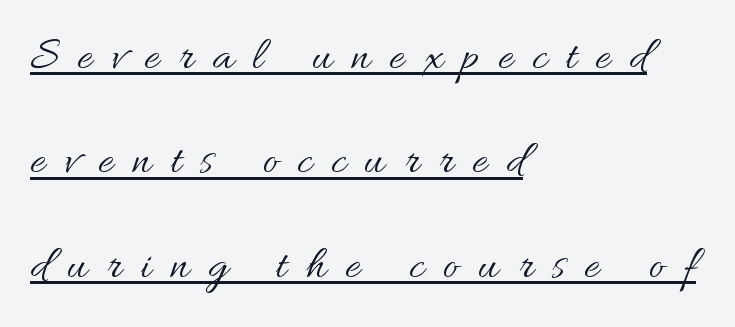
Q: Is the text bold? A: No.
Q: Is the text italic (slanted)? A: Yes.
Q: Is the text underlined? A: Yes.
Q: How is the paragraph aligned? A: Left-aligned.
Q: Is the spacing between letters normal or unusually wide? A: Unusually wide.
Q: Is the spacing between lines tight, normal or loose? A: Loose.
Q: Width (condensed, normal, or wide)? A: Normal.
Q: Stroke contrast? A: Medium.
Q: x-height? A: Small.
Q: Monospaced? A: No.
